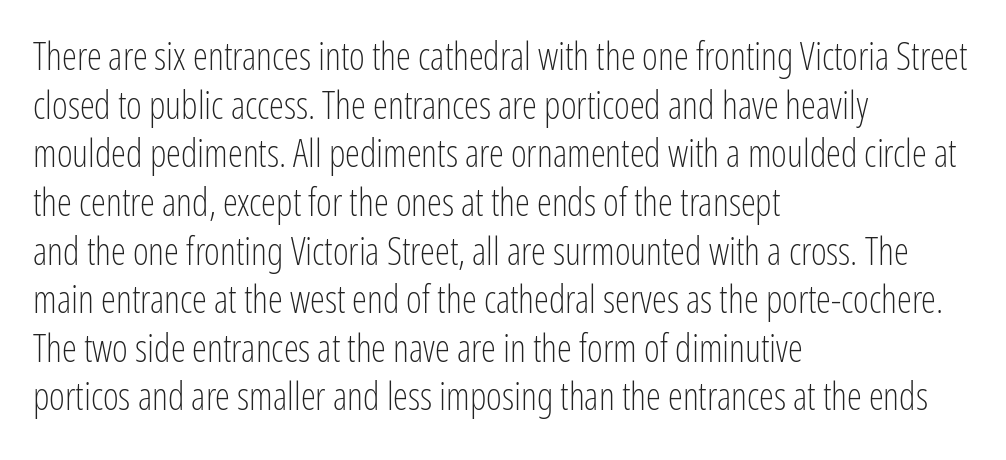
This is not heavy type; no bold has been used. In terms of posture, this sample is upright. The face used here is a sans, in the tradition of grotesques and geometrics. The horizontal fit of the characters is conventional and even. Proportional: the letters do not fall into vertical columns.
